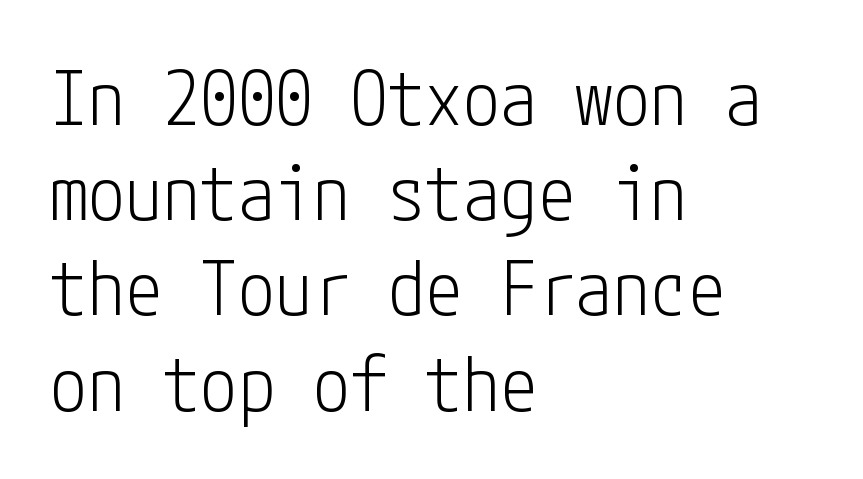
Q: Is the text bold? A: No.
Q: Is the text italic (slanted)? A: No, it is upright.
Q: Is the typeface a serif or a sans-serif typeface? A: Sans-serif.
Q: Is the text underlined? A: No.
Q: How is the paragraph aligned? A: Left-aligned.
Q: Is the spacing between letters normal or unusually wide? A: Normal.
Q: Is the spacing between lines tight, normal or loose? A: Normal.
Q: Width (condensed, normal, or wide)? A: Condensed.
Q: Stroke contrast? A: Low.
Q: x-height? A: Medium.
